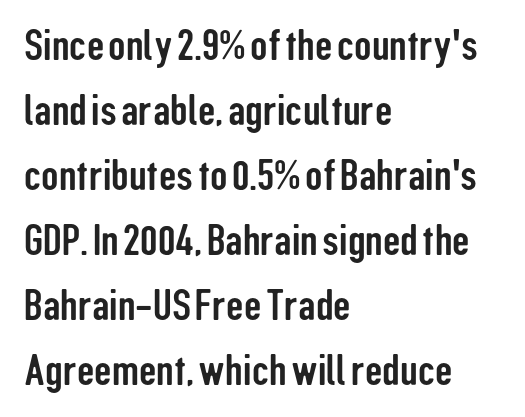
Q: Is the text italic (slanted)? A: No, it is upright.
Q: Is the typeface a serif or a sans-serif typeface? A: Sans-serif.
Q: Is the text underlined? A: No.
Q: How is the paragraph aligned? A: Left-aligned.
Q: Is the spacing between letters normal or unusually wide? A: Normal.
Q: Is the spacing between lines tight, normal or loose? A: Normal.
Q: Width (condensed, normal, or wide)? A: Condensed.
Q: Stroke contrast? A: Low.
Q: x-height? A: Medium.
Q: Monospaced? A: No.
